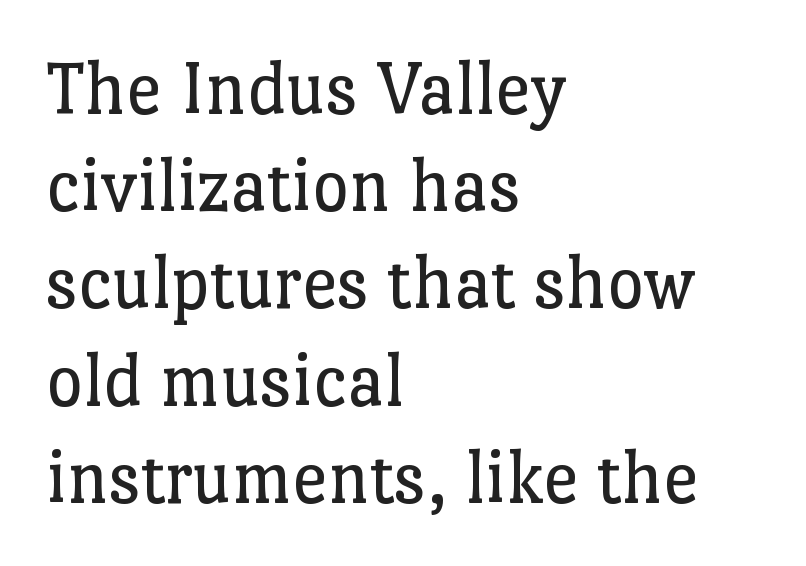
Compared with a typical body face, this is equally light or lighter still. Quick note: underline off. What stands out about the letter spacing? Nothing — it is the standard amount. Does the type have serifs? Yes, each stem ends in a small foot.
